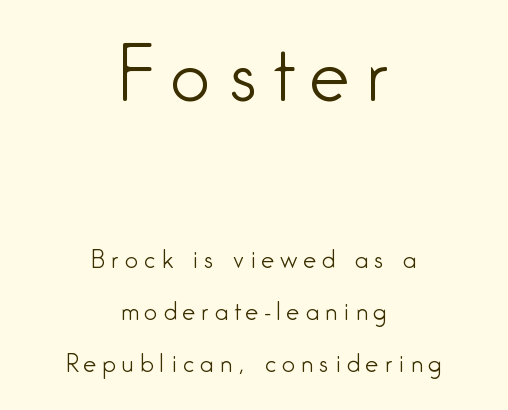
Q: Is the text bold? A: No.
Q: Is the text italic (slanted)? A: No, it is upright.
Q: Is the typeface a serif or a sans-serif typeface? A: Sans-serif.
Q: Is the text underlined? A: No.
Q: How is the paragraph aligned? A: Centered.
Q: Is the spacing between letters normal or unusually wide? A: Unusually wide.
Q: Is the spacing between lines tight, normal or loose? A: Loose.
Q: Which block of text is set in a larger size, the first (top) or the second (bottom)? A: The first (top) one.
Q: Width (condensed, normal, or wide)? A: Condensed.
Q: Stroke contrast? A: Low.
Q: x-height? A: Medium.
Q: Monospaced? A: No.
